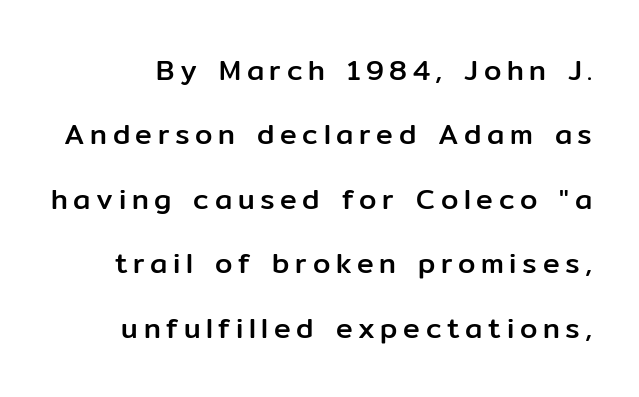
The image shows 28 px sans-serif type, upright; set loose line spacing (2.3x), unusually wide letter spacing (+0.2 em), not underlined; low stroke contrast and a medium x-height.
